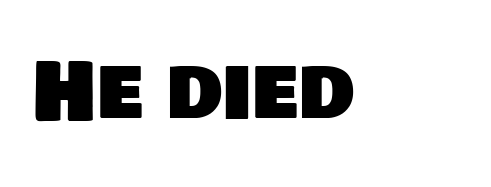
Spacing verdict: proportional, widths tailored to each character. Nobody drew a line under any word here. What stands out about the letter spacing? Nothing — it is the standard amount. The type family on display is of the sans-serif kind.
